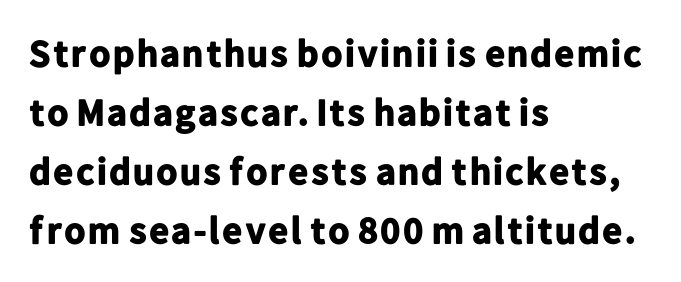
The image shows 38 px bold sans-serif type, upright; set left-aligned, normal line spacing (1.55x), normal letter spacing, not underlined; low stroke contrast and a medium x-height.
